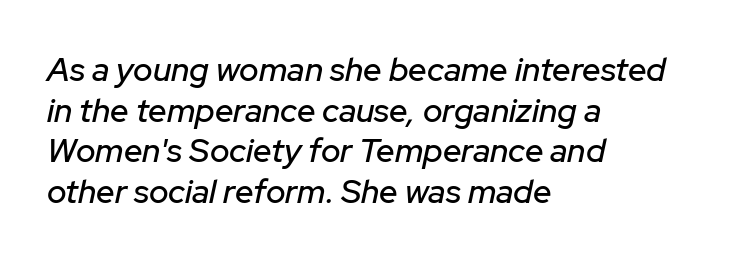
No extra tracking has been applied to these lines. Spacing verdict: proportional, widths tailored to each character. Just letters on the line, the space beneath them empty. Is the block centered? No — it sits flush against the left margin.
